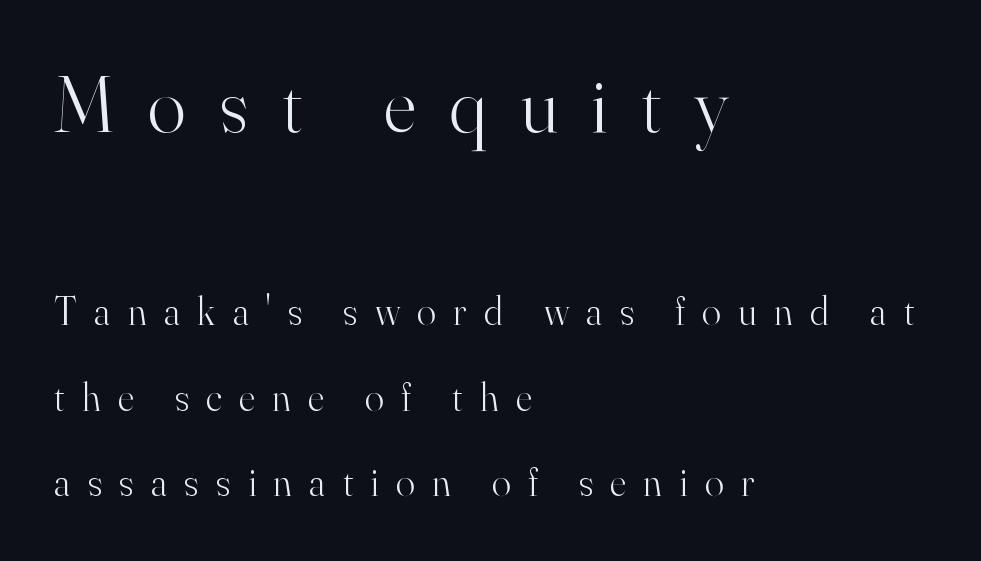
Q: Is the text bold? A: No.
Q: Is the text italic (slanted)? A: No, it is upright.
Q: Is the typeface a serif or a sans-serif typeface? A: Serif.
Q: Is the text underlined? A: No.
Q: How is the paragraph aligned? A: Left-aligned.
Q: Is the spacing between letters normal or unusually wide? A: Unusually wide.
Q: Is the spacing between lines tight, normal or loose? A: Loose.
Q: Which block of text is set in a larger size, the first (top) or the second (bottom)? A: The first (top) one.
Q: Width (condensed, normal, or wide)? A: Normal.
Q: Stroke contrast? A: High.
Q: x-height? A: Small.
Q: Monospaced? A: No.
